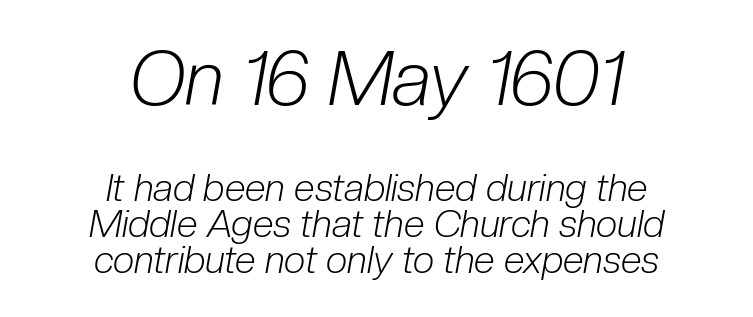
The rendering uses natural spacing where letterforms have individual widths. Letters have the restrained weight of plain body copy at most. Compare the two chunks: the upper has the greater cap height. Letter spacing: default.
